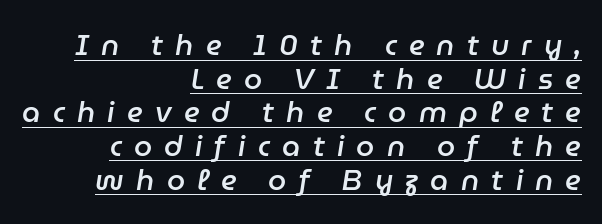
{"italic": "yes", "lean": "right", "slant_degrees": 9, "bold": "semi", "weight": "semibold", "width": "normal", "stroke_contrast": "low", "x_height": "medium", "monospaced": "no", "underline": "yes", "align": "right", "line_spacing_ratio": 1.16, "letter_spacing": "wide", "letter_spacing_em": 0.42, "glyph_px": 29}
